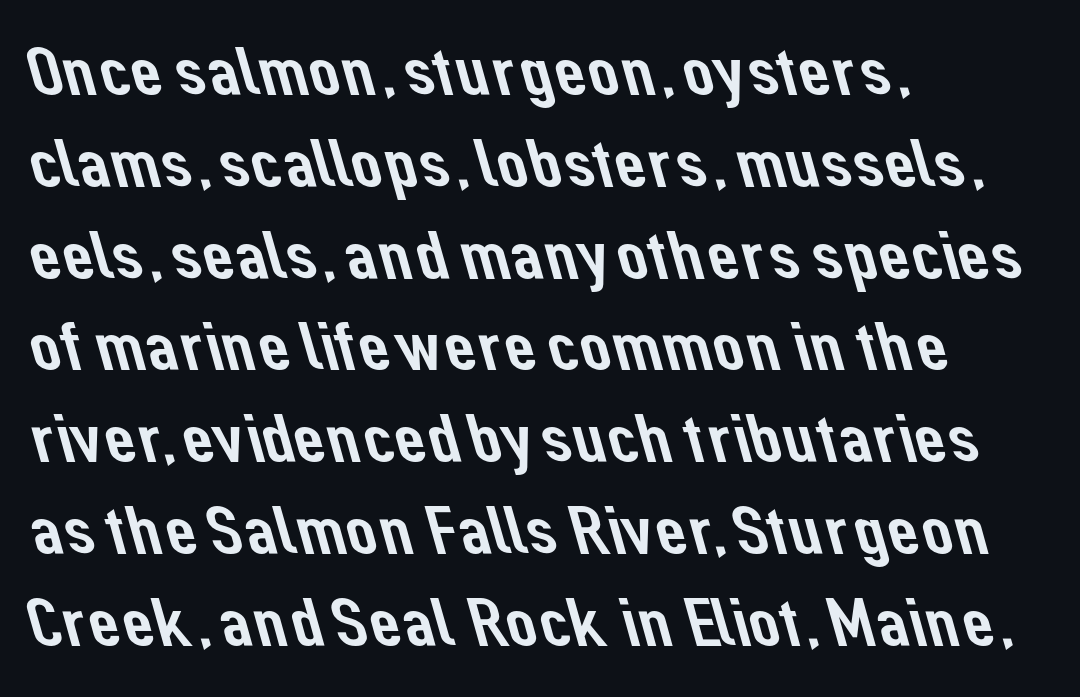
{"serif": "no", "width": "normal", "stroke_contrast": "low", "x_height": "medium", "monospaced": "no", "underline": "no", "align": "left", "line_spacing": "normal", "line_spacing_ratio": 1.33, "letter_spacing": "normal", "letter_spacing_em": 0.0, "glyph_px": 69}
